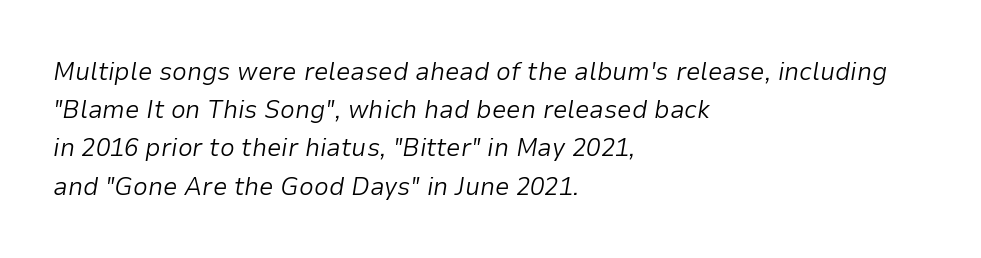
The image shows 26 px text type, italic (leaning right); set left-aligned, normal line spacing (1.47x), normal letter spacing, not underlined.
